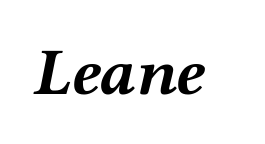
The line texture is even and compact thanks to regular tracking. The letters advance in unequal steps, a hallmark of proportional type. Slanted lettering throughout. Descenders are the only things crossing below the line. Weight check: bold — yes, fully.
